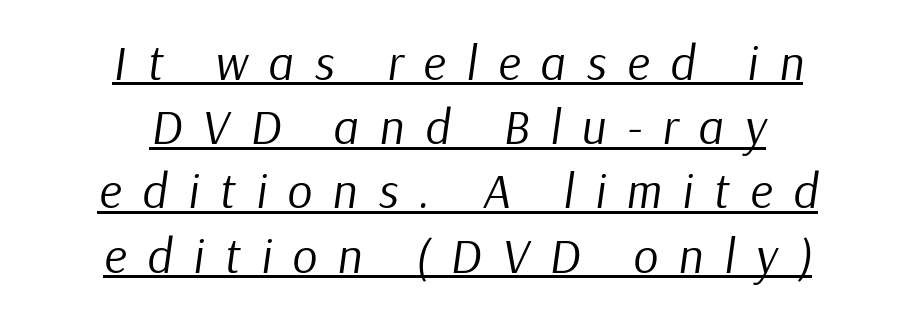
{"italic": "yes", "lean": "right", "slant_degrees": 9, "bold": "no", "weight": "regular", "width": "normal", "stroke_contrast": "low", "x_height": "medium", "monospaced": "no", "underline": "yes", "align": "center", "line_spacing": "normal", "line_spacing_ratio": 1.31, "letter_spacing": "wide", "letter_spacing_em": 0.42, "glyph_px": 49}
